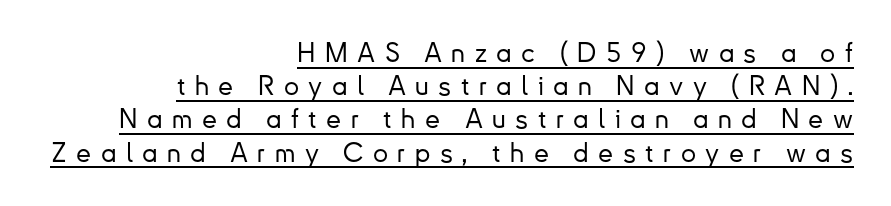
No italicization has been applied; the sample stays upright. Horizontal alignment here is rightward, an uncommon choice for prose. Underlined type. Loose tracking; the words dissolve into strings of separated letters.
